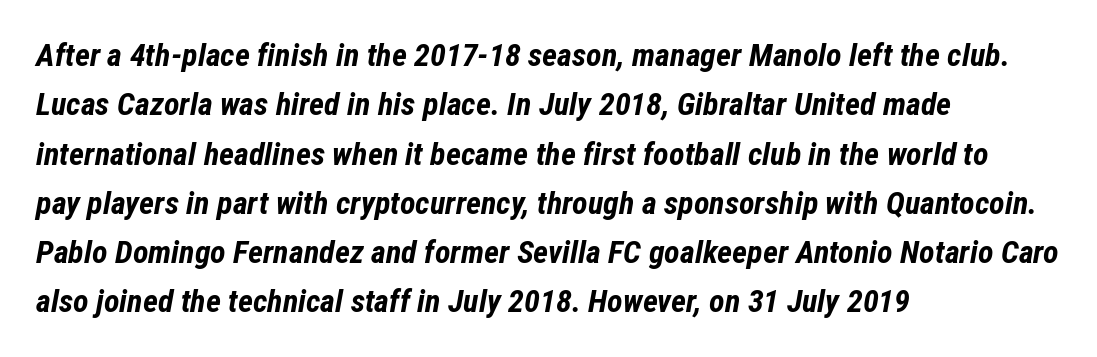
{"italic": "yes", "lean": "right", "slant_degrees": 12, "bold": "yes", "weight": "bold", "width": "condensed", "stroke_contrast": "low", "x_height": "medium", "monospaced": "no", "underline": "no", "align": "left", "line_spacing": "normal", "line_spacing_ratio": 1.54, "letter_spacing": "normal", "letter_spacing_em": 0.0, "glyph_px": 32}
